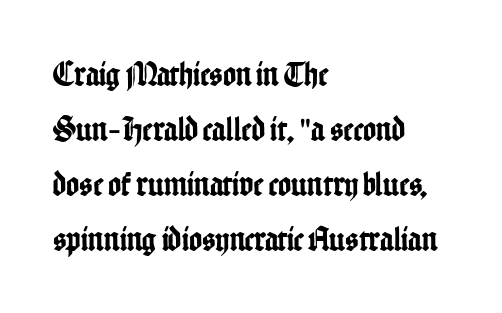
Q: Is the text italic (slanted)? A: No, it is upright.
Q: Is the typeface a serif or a sans-serif typeface? A: Sans-serif.
Q: Is the text underlined? A: No.
Q: How is the paragraph aligned? A: Left-aligned.
Q: Is the spacing between letters normal or unusually wide? A: Normal.
Q: Is the spacing between lines tight, normal or loose? A: Normal.
Q: Width (condensed, normal, or wide)? A: Condensed.
Q: Stroke contrast? A: Low.
Q: x-height? A: Medium.
Q: Monospaced? A: No.
